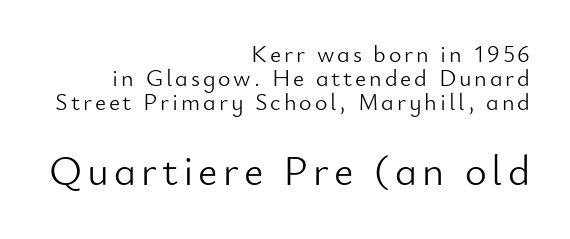
Baseline-to-baseline distance is barely more than the letter height. Bold? No — there's no thickening of the strokes. The letters stand straight up with perfectly vertical stems. The type family on display is of the sans-serif kind. Note the varied advance widths — an 'i' is clearly narrower than an 'm'. The rendering anchors every line to the right-hand side.
